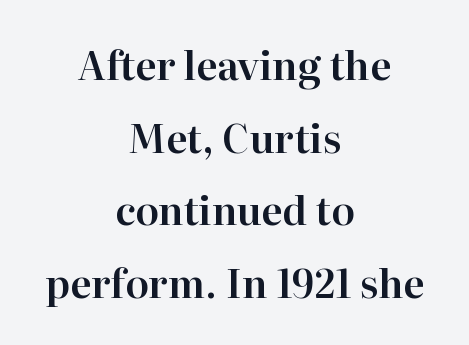
The space beneath each line is pristine and unruled. Is this a fixed-width face? No — the glyphs have proportional, varying widths. Typographically, this falls in the serif category. If you drew a line through each stem, it would be perfectly vertical.
